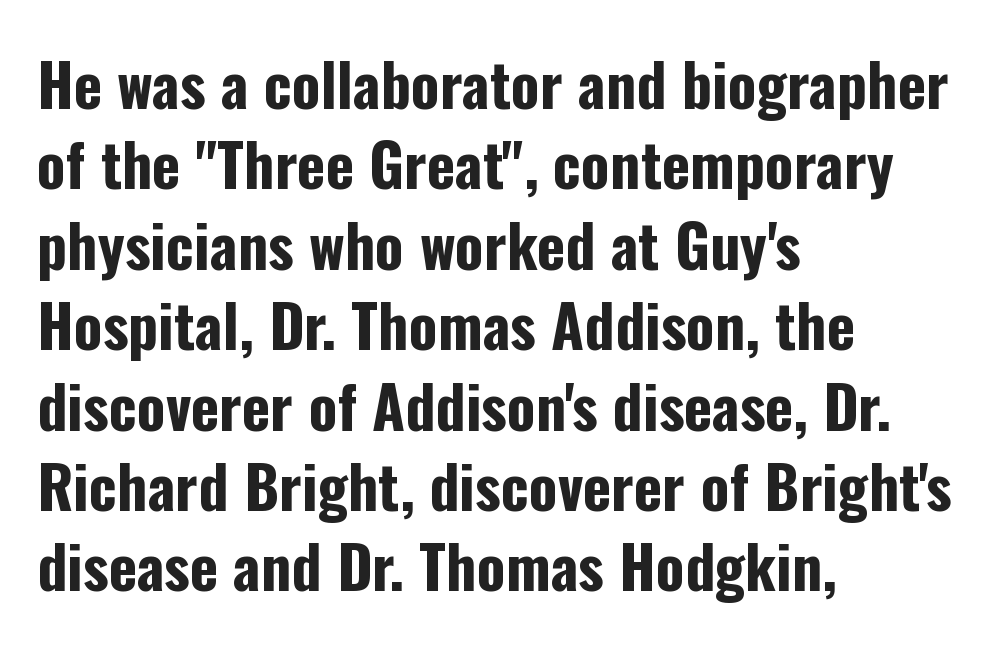
{"serif": "no", "italic": "no", "bold": "yes", "weight": "bold", "width": "condensed", "stroke_contrast": "low", "x_height": "medium", "monospaced": "no", "underline": "no", "align": "left", "line_spacing": "normal", "line_spacing_ratio": 1.34, "letter_spacing": "normal", "letter_spacing_em": 0.0, "glyph_px": 60}
